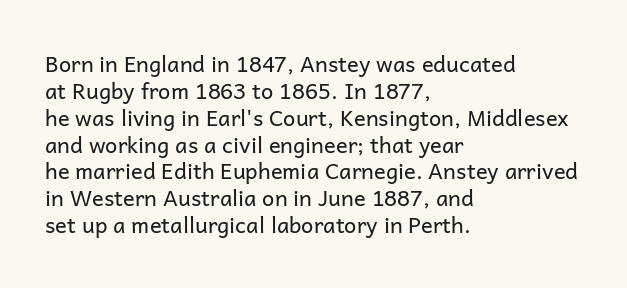
Q: Is the text bold? A: No.
Q: Is the text italic (slanted)? A: No, it is upright.
Q: Is the text underlined? A: No.
Q: How is the paragraph aligned? A: Left-aligned.
Q: Is the spacing between letters normal or unusually wide? A: Normal.
